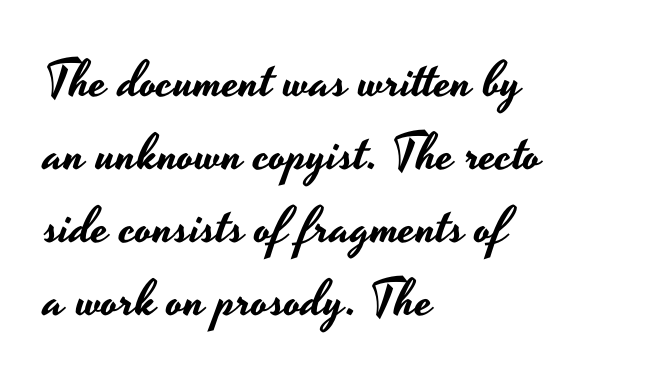
The rag falls on the right side of this text block. Spacing between characters is what you'd get straight out of the box. What's the leading like? Ordinary, nothing unusual. This rendering employs a face without finishing strokes, i.e., a sans-serif. Spacing verdict: proportional, widths tailored to each character.
